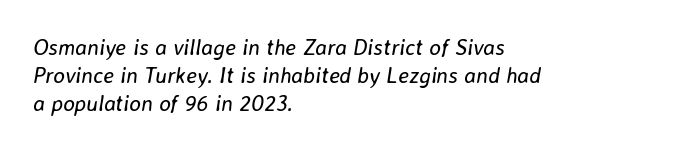
The words here are not underlined. Posture: slanted. The tracking reads as untouched default to a designer's eye. Line beginnings align vertically; line endings do not.
